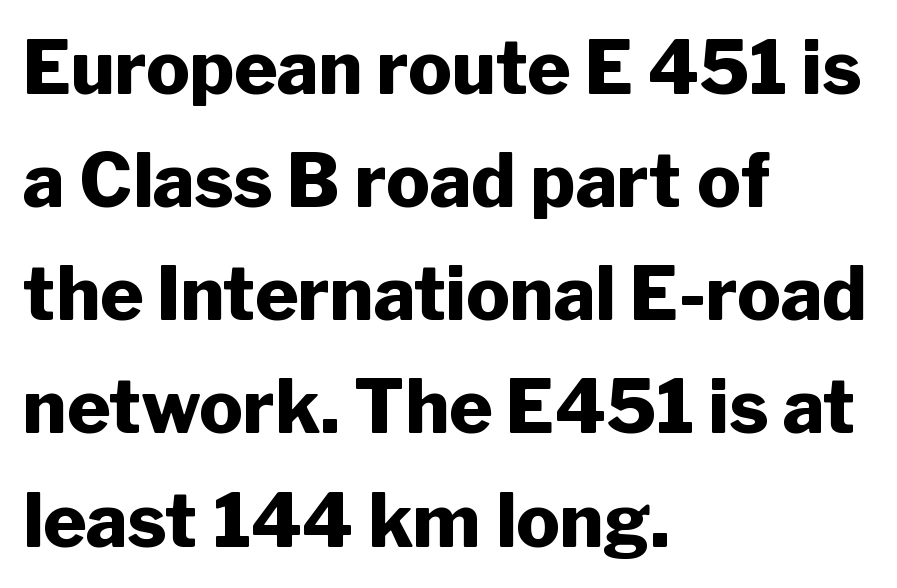
Does the copy run flush right? No — it runs flush left. Underline: absent. Is there any slant? The stems are plumb. Letterform terminals end flat and unadorned throughout the passage.
